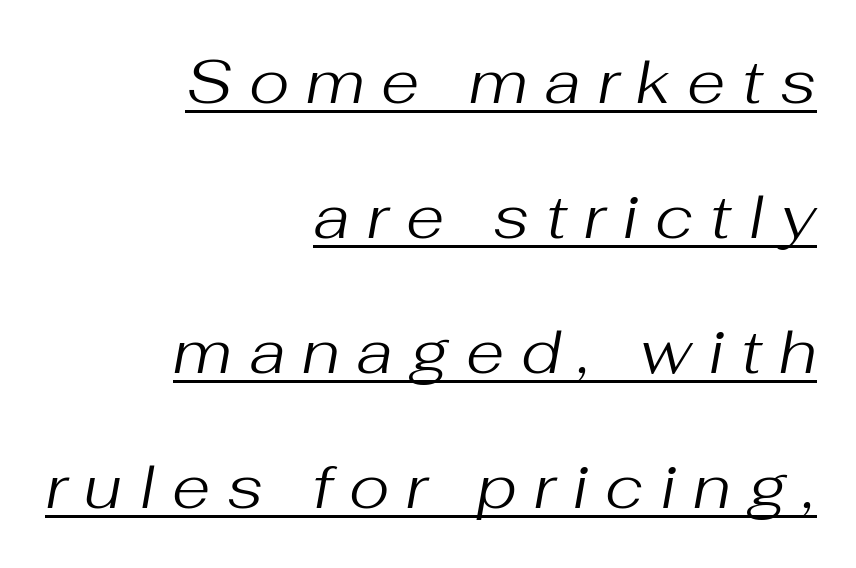
This sample carries an underscore along the baseline area. These lines stack with their right ends in a neat column. Is the stroke heavy? The answer is a plain regular-or-lighter. Loosely led — the rows are spread out. This sample has the flowing, uneven cadence of proportional lettering.
